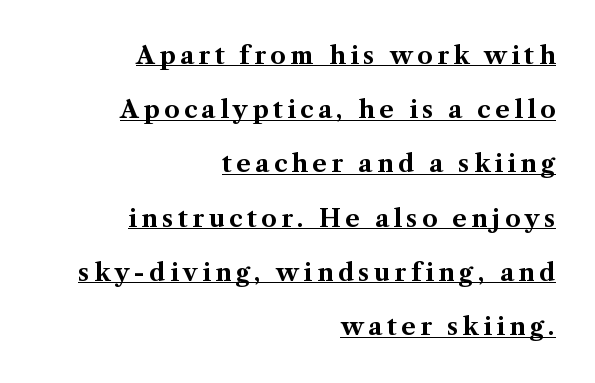
Q: Is the text bold? A: Yes.
Q: Is the text italic (slanted)? A: No, it is upright.
Q: Is the text underlined? A: Yes.
Q: How is the paragraph aligned? A: Right-aligned.
Q: Is the spacing between lines tight, normal or loose? A: Loose.
